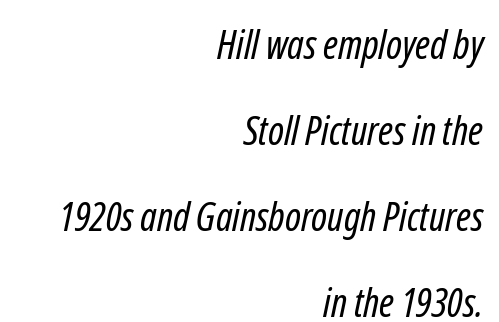
Just letters on the line, the space beneath them empty. In terms of leading, this rendering errs on the spacious side. You could not count columns in this text — the font is proportionally spaced. Does extra space separate the letters? No, they use regular spacing. Letterform terminals end flat and unadorned throughout the passage.
